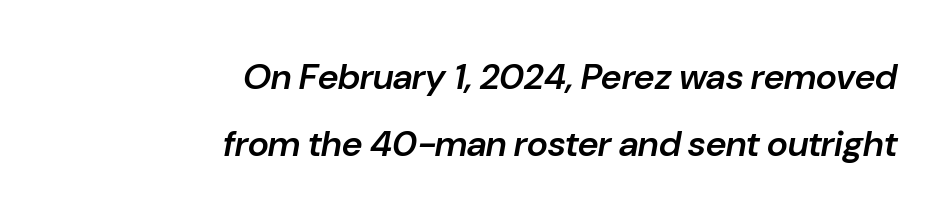
{"italic": "yes", "lean": "right", "slant_degrees": 10, "bold": "semi", "weight": "semibold", "width": "normal", "stroke_contrast": "low", "x_height": "medium", "monospaced": "no", "underline": "no", "align": "right", "line_spacing_ratio": 1.85, "letter_spacing": "normal", "letter_spacing_em": 0.0, "glyph_px": 36}
